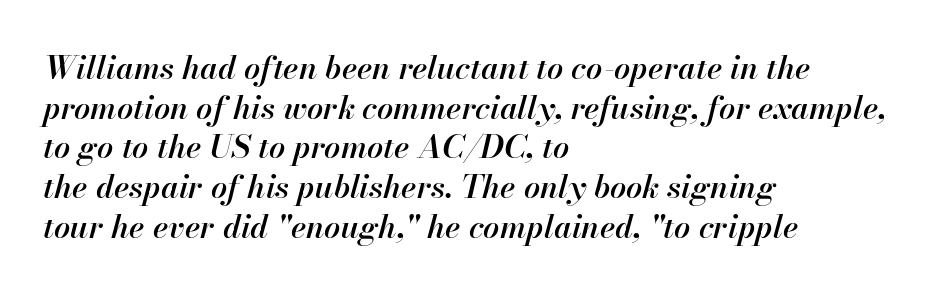
The image shows 32 px semibold type, italic (leaning right); set left-aligned, line spacing 1.24x, normal letter spacing, not underlined; high stroke contrast and a small x-height.
